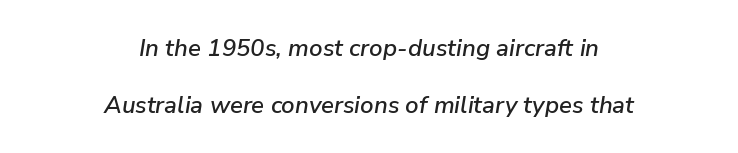
{"italic": "yes", "lean": "right", "slant_degrees": 9, "underline": "no", "align": "center", "line_spacing": "loose", "line_spacing_ratio": 2.37, "letter_spacing": "normal", "letter_spacing_em": 0.0, "glyph_px": 24}
